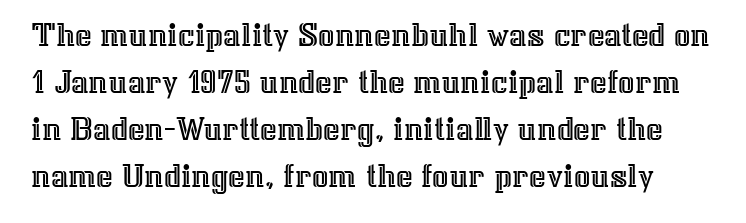
You could not count columns in this text — the font is proportionally spaced. Notice how the stems are strictly vertical — no italics here. Line spacing here is normal. This sample uses plain, unmodified letter spacing.
